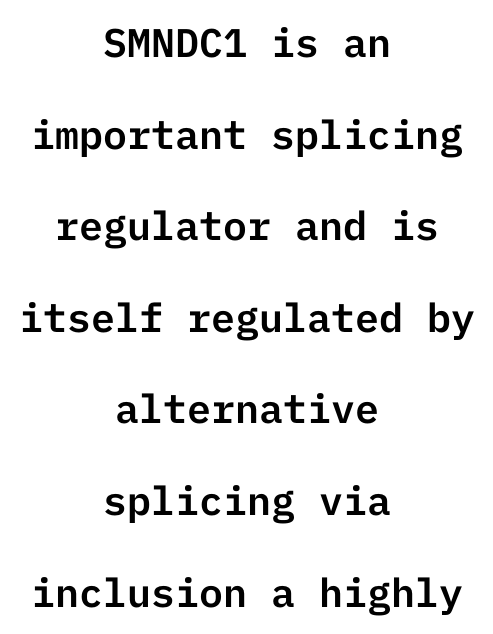
{"serif": "no", "italic": "no", "width": "normal", "stroke_contrast": "low", "x_height": "medium", "underline": "no", "align": "center", "line_spacing": "loose", "line_spacing_ratio": 2.29, "letter_spacing": "normal", "letter_spacing_em": 0.0, "glyph_px": 40}
